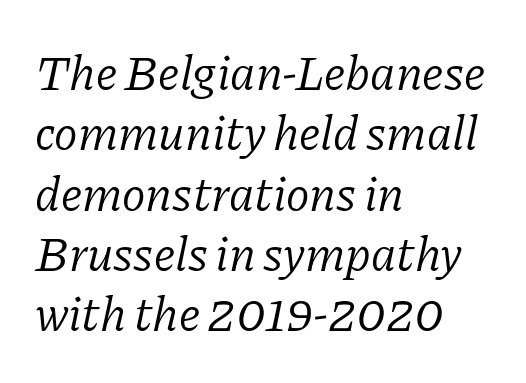
{"serif": "yes", "italic": "yes", "lean": "right", "slant_degrees": 11, "bold": "no", "weight": "light", "width": "normal", "stroke_contrast": "low", "x_height": "medium", "monospaced": "no", "underline": "no", "align": "left", "line_spacing_ratio": 1.23, "letter_spacing": "normal", "letter_spacing_em": 0.0, "glyph_px": 49}
